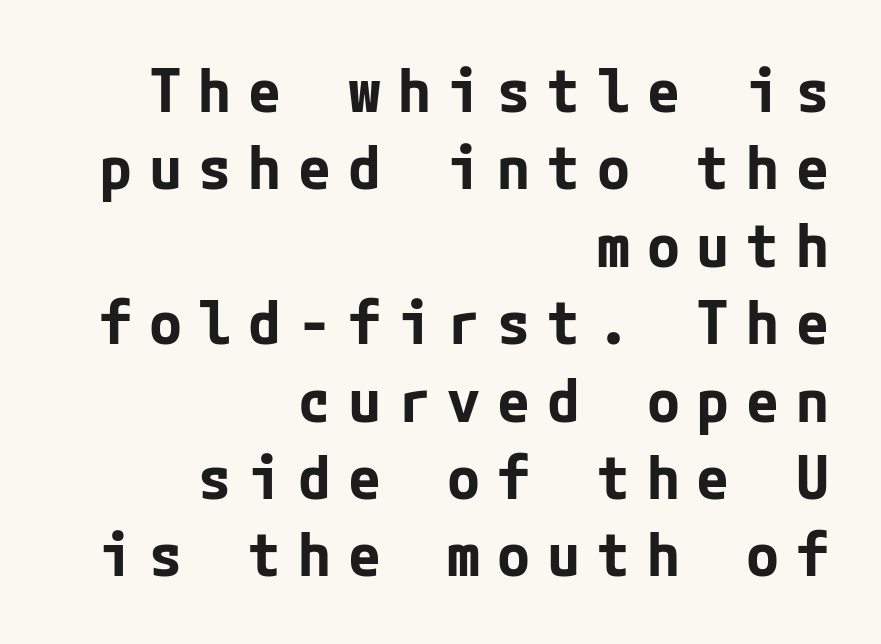
The passage is arranged like a letterhead date or caption credit — flush right. Ordinary non-slanted type is in use. How are the letters spaced? Widely, with obvious added tracking. Nobody drew a line under any word here. Does the weight exceed regular? Yes, all the way to bold. Evenly set lines give the paragraph a standard silhouette.
